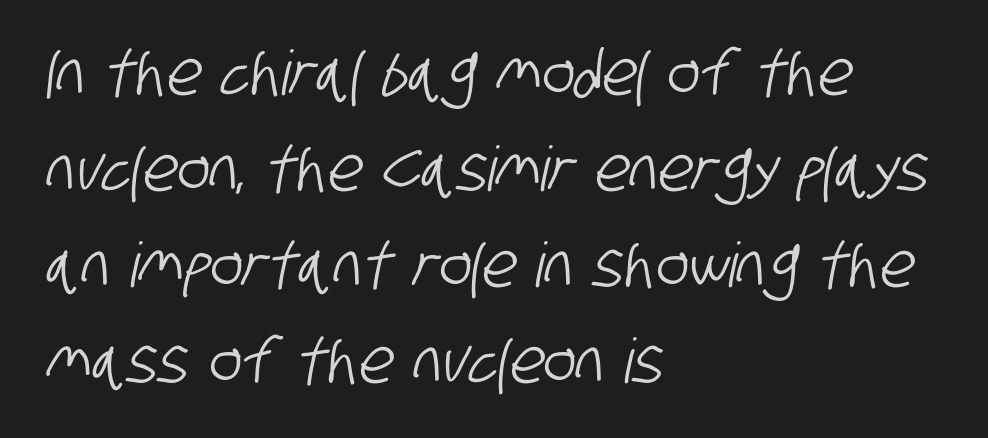
Q: Is the typeface a serif or a sans-serif typeface? A: Sans-serif.
Q: Is the text underlined? A: No.
Q: How is the paragraph aligned? A: Left-aligned.
Q: Is the spacing between letters normal or unusually wide? A: Normal.
Q: Is the spacing between lines tight, normal or loose? A: Normal.
Q: Width (condensed, normal, or wide)? A: Condensed.
Q: Stroke contrast? A: Low.
Q: x-height? A: Large.
Q: Monospaced? A: No.
